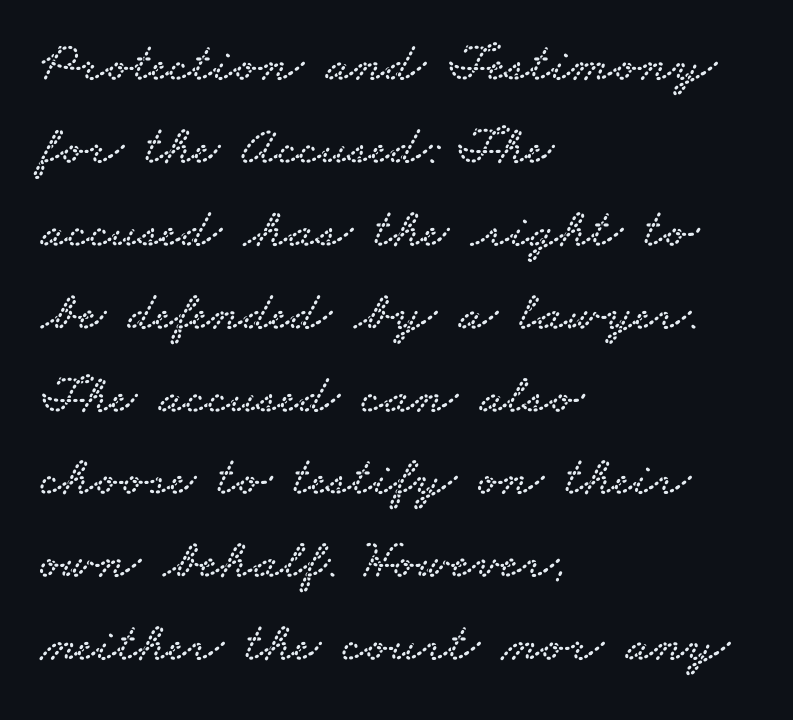
{"width": "wide", "stroke_contrast": "low", "x_height": "small", "monospaced": "no", "underline": "no", "align": "left", "line_spacing": "normal", "line_spacing_ratio": 1.48, "letter_spacing": "normal", "letter_spacing_em": 0.0, "glyph_px": 56}
